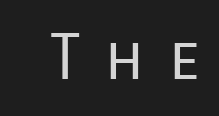
The axis of the letterforms is exactly vertical. Anything drawn beneath the words? Only blank space. A quiet, ordinary-to-light weight characterises the typeface. Do the characters align in a grid? No, the font is proportional. In terms of letterspacing, this is a distinctly airy, spread setting.
